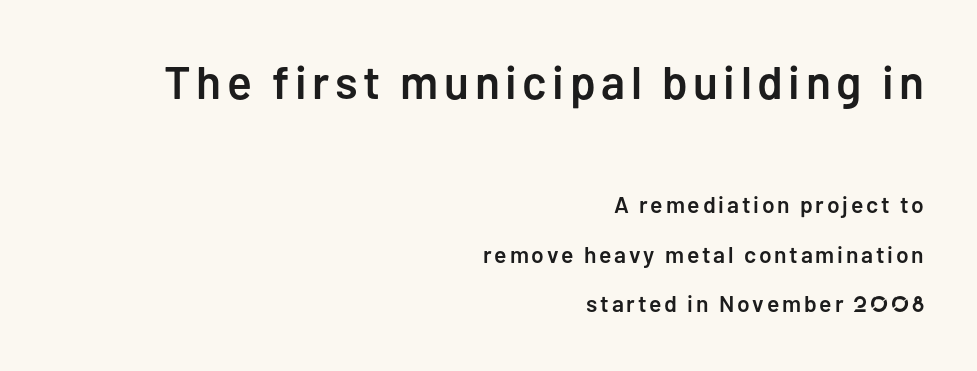
Q: Is the text bold? A: Semi-bold.
Q: Is the text italic (slanted)? A: No, it is upright.
Q: Is the typeface a serif or a sans-serif typeface? A: Sans-serif.
Q: Is the text underlined? A: No.
Q: How is the paragraph aligned? A: Right-aligned.
Q: Is the spacing between lines tight, normal or loose? A: Loose.
Q: Which block of text is set in a larger size, the first (top) or the second (bottom)? A: The first (top) one.
Q: Width (condensed, normal, or wide)? A: Normal.
Q: Stroke contrast? A: Low.
Q: x-height? A: Medium.
Q: Monospaced? A: No.
